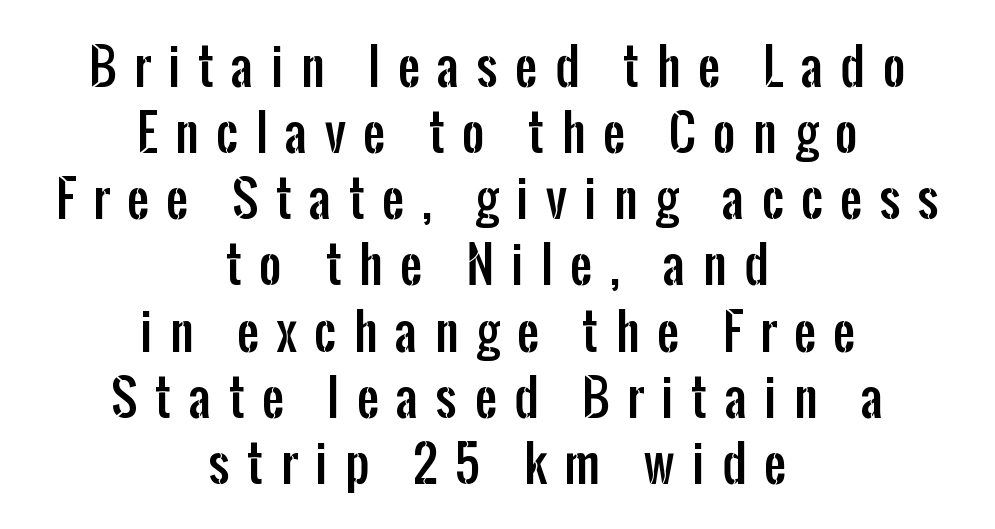
Letterform terminals end flat and unadorned throughout the passage. This rendering features lettering with no underline. Is the block centered? Yes — each line is placed symmetrically about the middle. Note the varied advance widths — an 'i' is clearly narrower than an 'm'. The passage shown stacks its lines at a standard gap. Posture: straight, roman, zero tilt.
